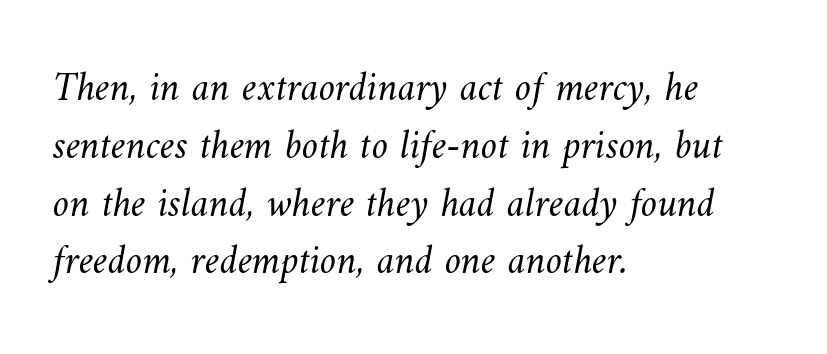
Q: Is the text bold? A: No.
Q: Is the text underlined? A: No.
Q: How is the paragraph aligned? A: Left-aligned.
Q: Is the spacing between letters normal or unusually wide? A: Normal.
Q: Is the spacing between lines tight, normal or loose? A: Normal.
Q: Width (condensed, normal, or wide)? A: Normal.
Q: Stroke contrast? A: Medium.
Q: x-height? A: Small.
Q: Monospaced? A: No.
